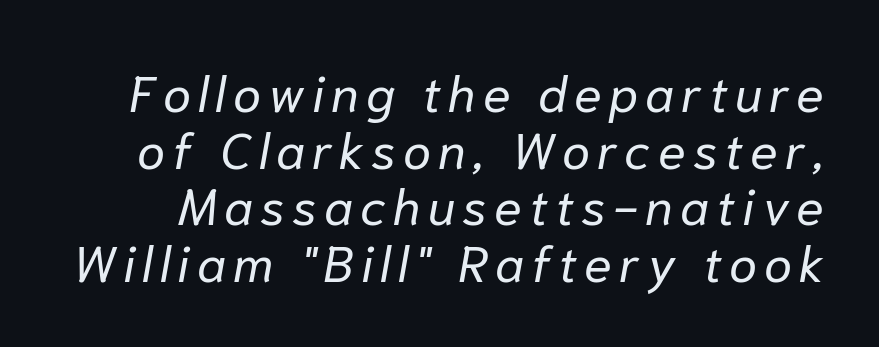
Tightly led — the rows are bunched. The lettering tilts uniformly, giving the passage an italic look. Clear beneath every line of the passage. Each letter keeps its own natural width here, so spacing adapts to shape.
